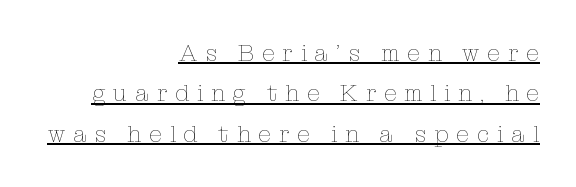
The image shows 24 px text type, upright; set right-aligned, normal line spacing (1.68x), unusually wide letter spacing (+0.32 em), underlined.
